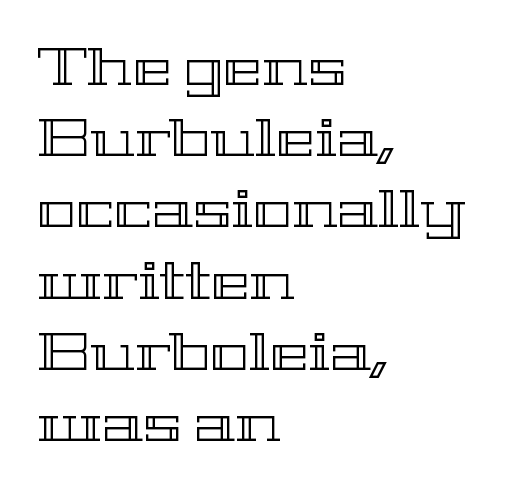
Q: Is the text italic (slanted)? A: No, it is upright.
Q: Is the text underlined? A: No.
Q: How is the paragraph aligned? A: Left-aligned.
Q: Is the spacing between letters normal or unusually wide? A: Normal.
Q: Is the spacing between lines tight, normal or loose? A: Normal.
Q: Width (condensed, normal, or wide)? A: Wide.
Q: x-height? A: Medium.
Q: Monospaced? A: No.
